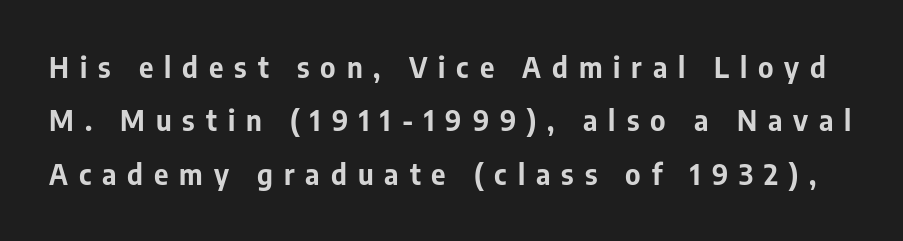
{"serif": "no", "italic": "no", "bold": "yes", "weight": "bold", "width": "normal", "stroke_contrast": "low", "x_height": "medium", "monospaced": "no", "underline": "no", "line_spacing": "loose", "line_spacing_ratio": 1.91, "letter_spacing": "wide", "letter_spacing_em": 0.39, "glyph_px": 28}
